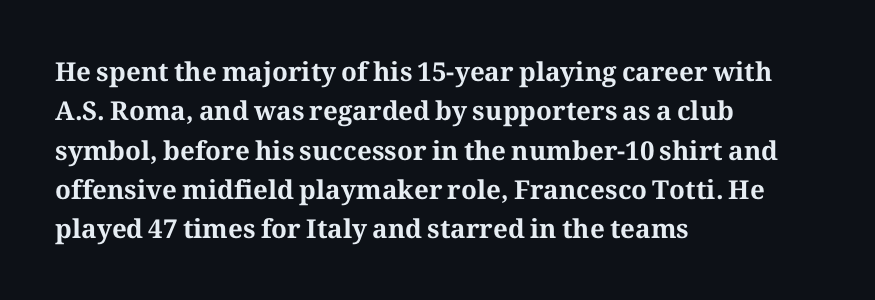
{"italic": "no", "bold": "yes", "underline": "no", "align": "left", "line_spacing": "normal", "line_spacing_ratio": 1.51, "letter_spacing": "normal", "letter_spacing_em": 0.0, "glyph_px": 26}
